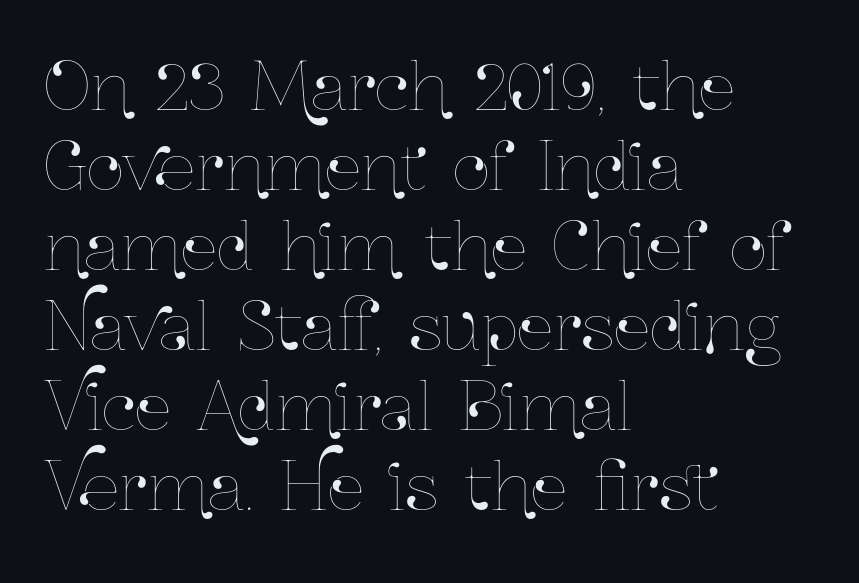
This sample uses plain, unmodified letter spacing. The letters advance in unequal steps, a hallmark of proportional type. Only glyphs here, with clear space below each row. Line starts are locked; line ends wander.
